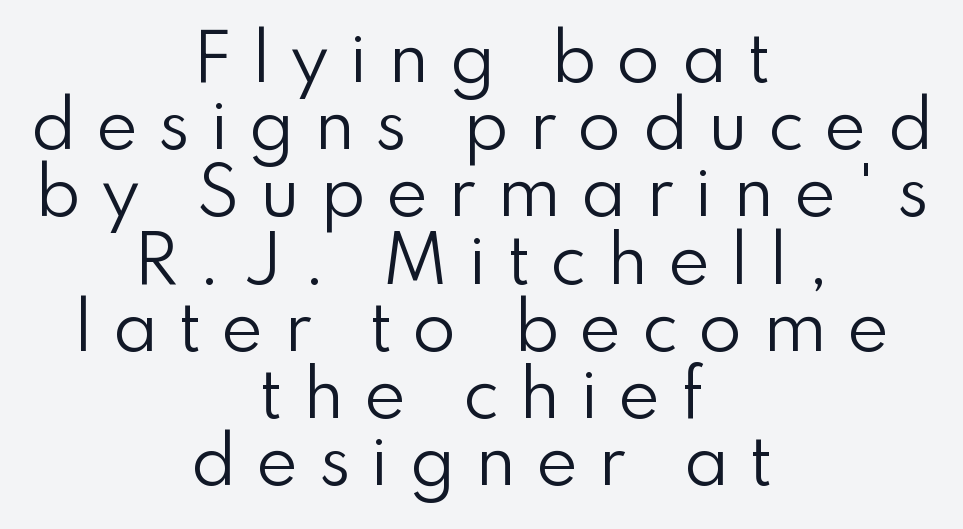
Every character sits straight up, as roman type does. Here the glyphs are tracked loosely, breaking word shapes into spaced letters. The passage shown is typeset with a sans-serif family. This block would grow much taller if given ordinary leading; it's compressed now. Leftover space on each line is divided equally before and after the words.
